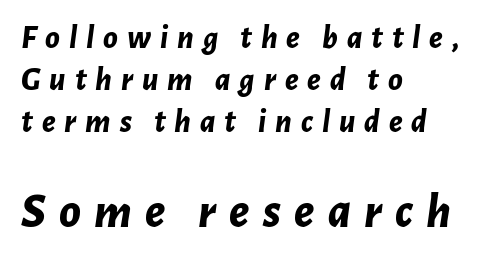
{"italic": "yes", "lean": "right", "slant_degrees": 7, "bold": "yes", "weight": "bold", "width": "normal", "stroke_contrast": "low", "x_height": "medium", "monospaced": "no", "underline": "no", "align": "left", "line_spacing": "normal", "line_spacing_ratio": 1.28, "letter_spacing": "wide", "letter_spacing_em": 0.27, "larger_block": "second", "size_ratio": 1.48, "glyph_px": 49}
